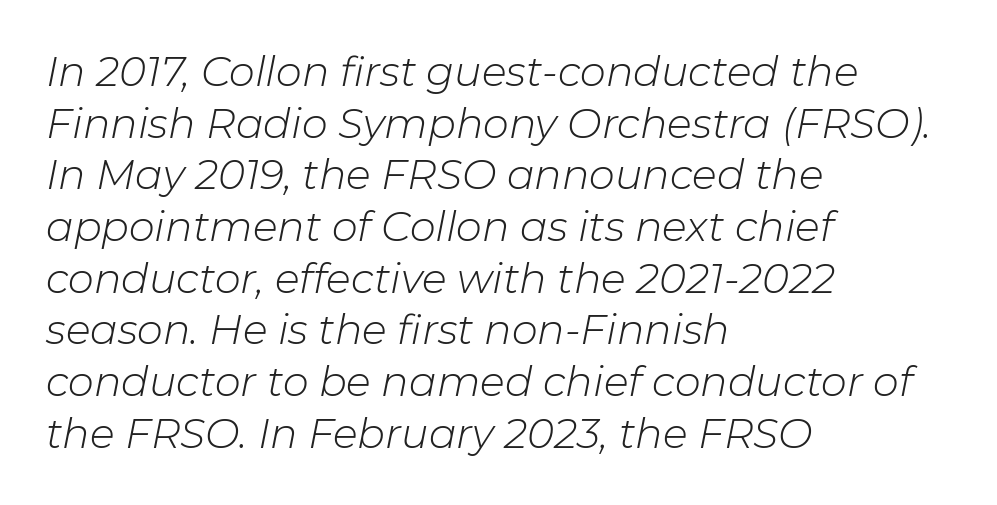
Q: Is the text bold? A: No.
Q: Is the text italic (slanted)? A: Yes, it leans right by about 11 degrees.
Q: Is the text underlined? A: No.
Q: How is the paragraph aligned? A: Left-aligned.
Q: Is the spacing between letters normal or unusually wide? A: Normal.
Q: Is the spacing between lines tight, normal or loose? A: Normal.
Q: Width (condensed, normal, or wide)? A: Normal.
Q: Stroke contrast? A: Low.
Q: x-height? A: Medium.
Q: Monospaced? A: No.
